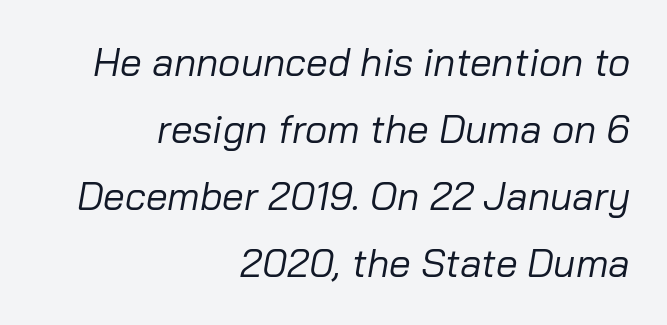
Each line ends at the same right margin while the left side varies. If you drew a line through each stem, it would be angled. The cut favours lightness, reaching ordinary text weight at its darkest. Each row of text sits above clean, open space. The passage shown has conventional tracking throughout.
